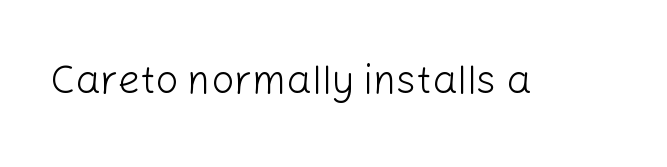
Q: Is the text bold? A: No.
Q: Is the text italic (slanted)? A: No, it is upright.
Q: Is the typeface a serif or a sans-serif typeface? A: Sans-serif.
Q: Is the text underlined? A: No.
Q: Is the spacing between letters normal or unusually wide? A: Normal.
Q: Width (condensed, normal, or wide)? A: Normal.
Q: Stroke contrast? A: Low.
Q: x-height? A: Medium.
Q: Monospaced? A: No.
